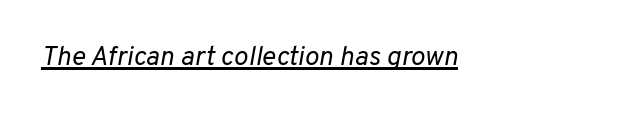
{"italic": "yes", "lean": "right", "slant_degrees": 10, "bold": "no", "underline": "yes", "align": "left", "letter_spacing": "normal", "letter_spacing_em": 0.0, "glyph_px": 27}
